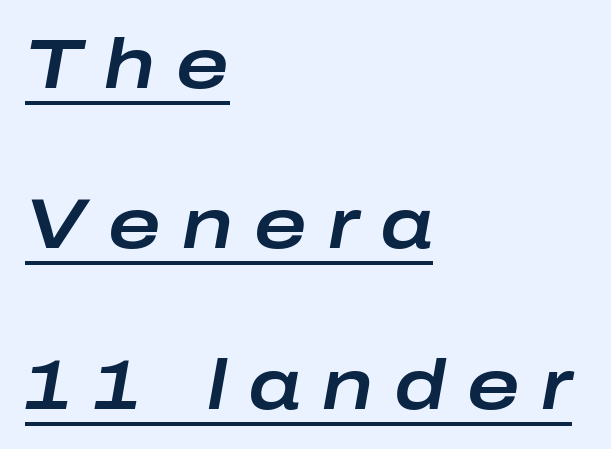
Q: Is the text italic (slanted)? A: Yes, it leans right by about 10 degrees.
Q: Is the text underlined? A: Yes.
Q: How is the paragraph aligned? A: Left-aligned.
Q: Is the spacing between letters normal or unusually wide? A: Unusually wide.
Q: Is the spacing between lines tight, normal or loose? A: Loose.
Q: Width (condensed, normal, or wide)? A: Wide.
Q: Stroke contrast? A: Low.
Q: x-height? A: Medium.
Q: Monospaced? A: No.
